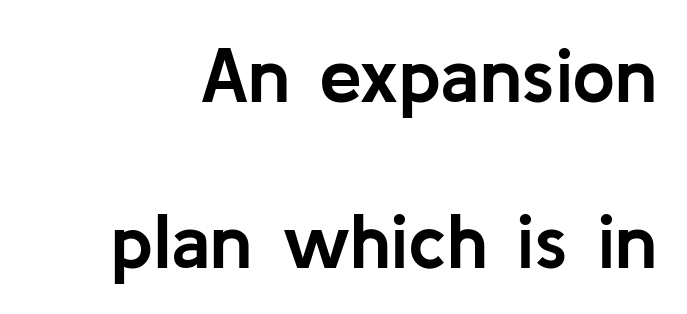
This is heavy type, rendered in bold. The passage shown is typed in a proportional face where columns would drift. Observe the ordinary spacing: letters are neighbours, not strangers. Rows of type keep a wide berth in the vertical direction. Observe the absence of serifs on each vertical stroke in this sample. Every stem runs plumb, perpendicular to the baseline.
